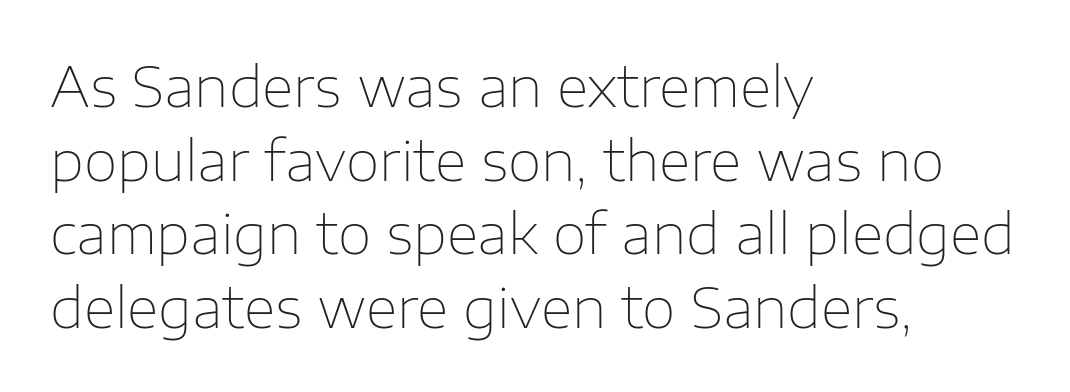
Q: Is the text bold? A: No.
Q: Is the text italic (slanted)? A: No, it is upright.
Q: Is the typeface a serif or a sans-serif typeface? A: Sans-serif.
Q: Is the text underlined? A: No.
Q: How is the paragraph aligned? A: Left-aligned.
Q: Is the spacing between letters normal or unusually wide? A: Normal.
Q: Is the spacing between lines tight, normal or loose? A: Normal.
Q: Width (condensed, normal, or wide)? A: Normal.
Q: Stroke contrast? A: Low.
Q: x-height? A: Medium.
Q: Monospaced? A: No.
